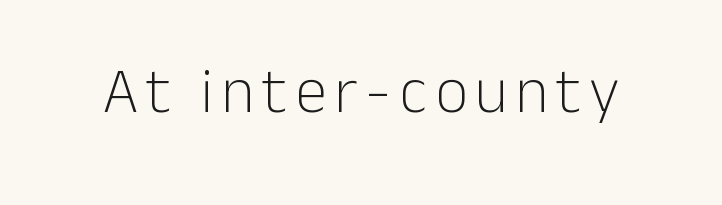
The image shows 64 px light sans-serif type, upright; set not underlined; low stroke contrast and a medium x-height.
